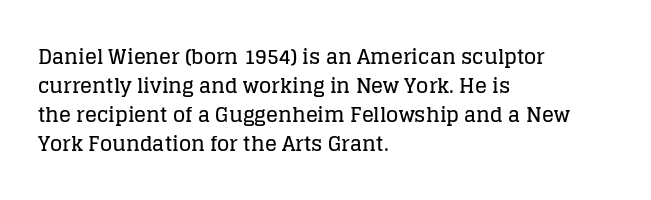
The image shows 20 px text type, upright; set left-aligned, normal line spacing (1.45x), normal letter spacing, not underlined.
